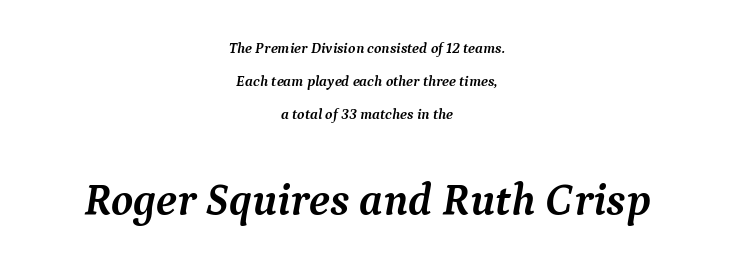
{"serif": "yes", "italic": "yes", "lean": "right", "slant_degrees": 9, "bold": "yes", "weight": "semibold", "width": "normal", "stroke_contrast": "medium", "x_height": "medium", "monospaced": "no", "underline": "no", "align": "center", "line_spacing": "loose", "line_spacing_ratio": 2.19, "letter_spacing": "normal", "letter_spacing_em": 0.0, "larger_block": "second", "size_ratio": 3.0, "glyph_px": 45}
